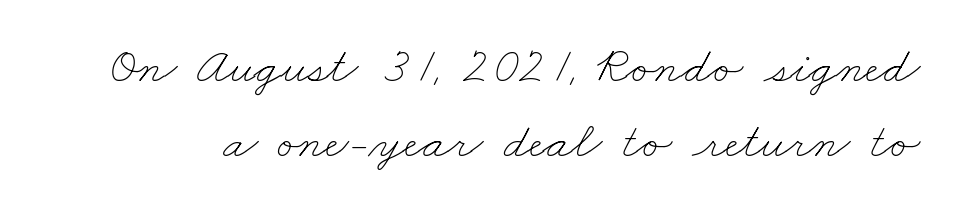
The rendering uses a moderate line-height, typical for paragraphs. Caption: face not bold, strokes unweighted. The face used here is proportionally spaced, like ordinary book or web type. Words appear dense and cohesive because spacing is normal.
